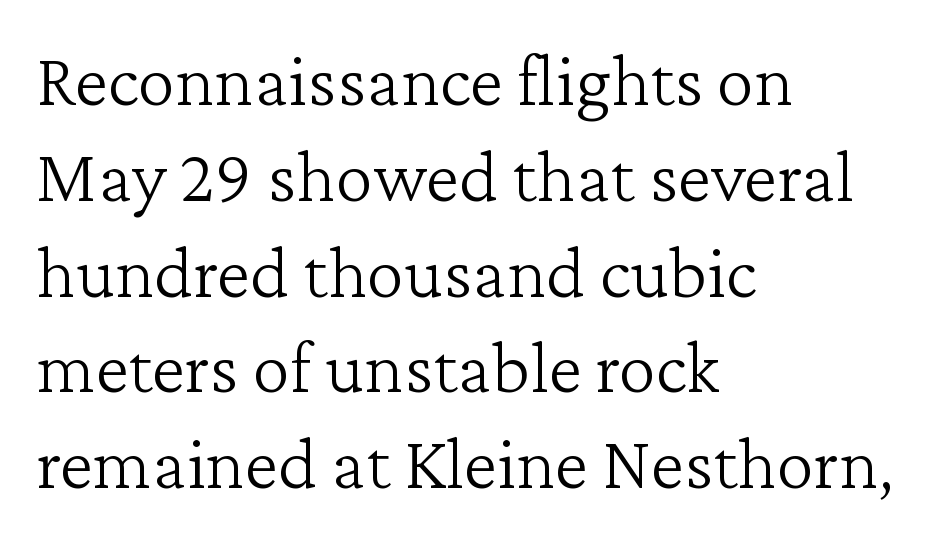
{"serif": "yes", "italic": "no", "bold": "no", "weight": "light", "width": "normal", "stroke_contrast": "low", "x_height": "medium", "monospaced": "no", "underline": "no", "align": "left", "line_spacing": "normal", "line_spacing_ratio": 1.26, "letter_spacing": "normal", "letter_spacing_em": 0.0, "glyph_px": 76}
